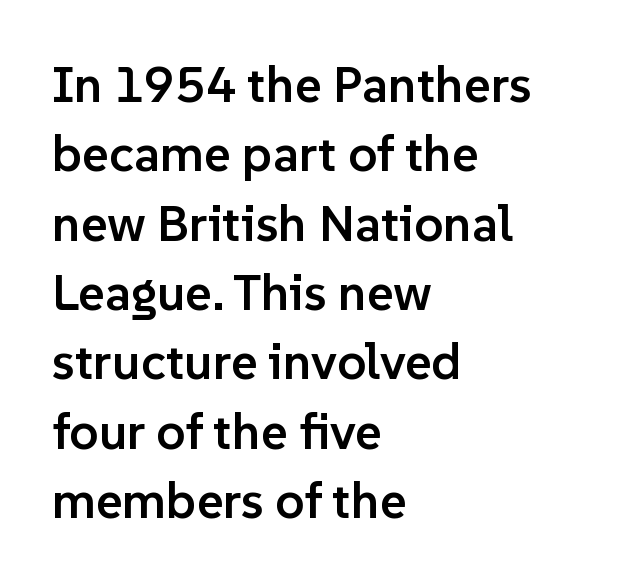
Tracking here is standard; glyphs follow each other at the usual distance. The passage shown is typed in a proportional face where columns would drift. Every stem runs plumb, perpendicular to the baseline. Are there feet on the stems? There aren't — it's a sans. The passage shown is not underscored anywhere. Typeset ragged right — the left edge is the straight one.
